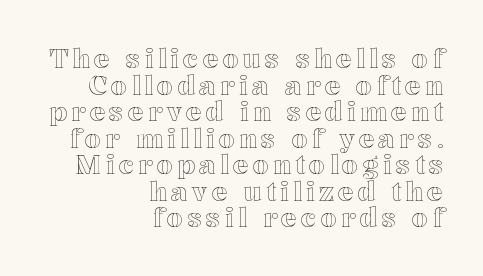
{"italic": "no", "underline": "no", "align": "right", "line_spacing": "tight", "line_spacing_ratio": 1.02, "glyph_px": 26}
